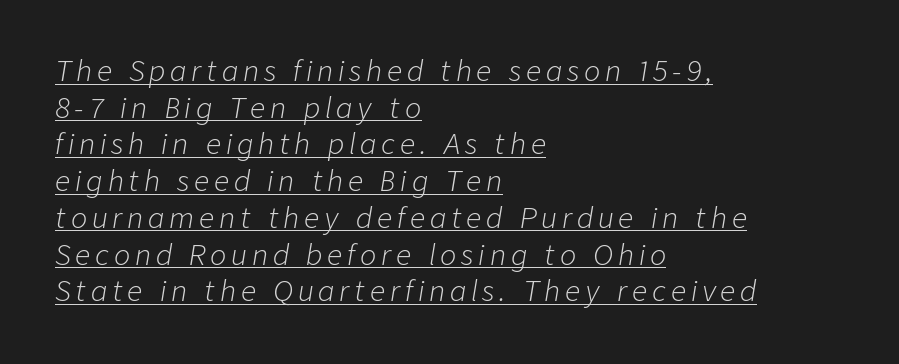
Q: Is the text bold? A: No.
Q: Is the text italic (slanted)? A: Yes, it leans right by about 9 degrees.
Q: Is the text underlined? A: Yes.
Q: How is the paragraph aligned? A: Left-aligned.
Q: Is the spacing between lines tight, normal or loose? A: Normal.
